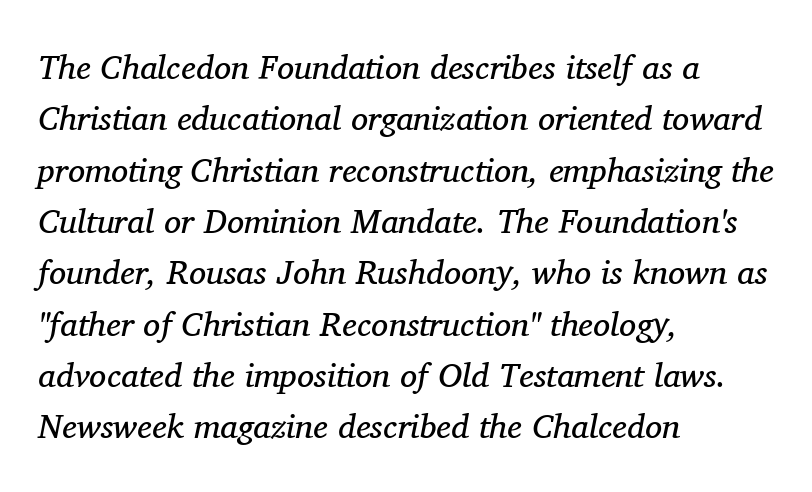
Weight: regular or lighter. Typographically, this falls in the serif category. The rendering keeps characters at their native spacing. The rendering uses a moderate line-height, typical for paragraphs. Proportional: the letters do not fall into vertical columns. Slant detected: the letters are inclined.
